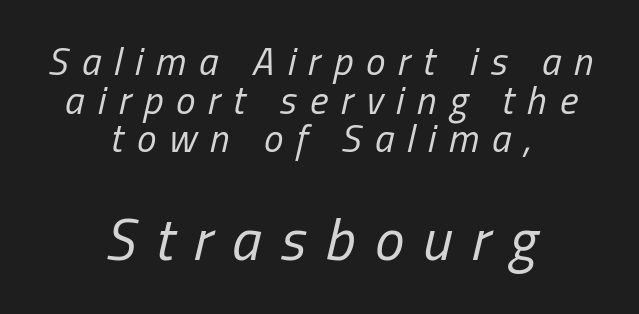
{"italic": "yes", "lean": "right", "slant_degrees": 13, "bold": "no", "weight": "regular", "width": "condensed", "stroke_contrast": "low", "x_height": "medium", "monospaced": "no", "underline": "no", "align": "center", "line_spacing": "tight", "line_spacing_ratio": 0.99, "letter_spacing": "wide", "letter_spacing_em": 0.33, "larger_block": "second", "size_ratio": 1.51, "glyph_px": 59}
